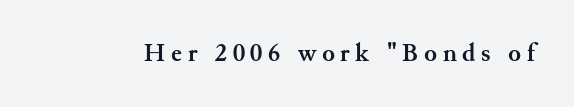
Q: Is the text bold? A: Yes.
Q: Is the text italic (slanted)? A: No, it is upright.
Q: Is the text underlined? A: No.
Q: Is the spacing between letters normal or unusually wide? A: Unusually wide.
